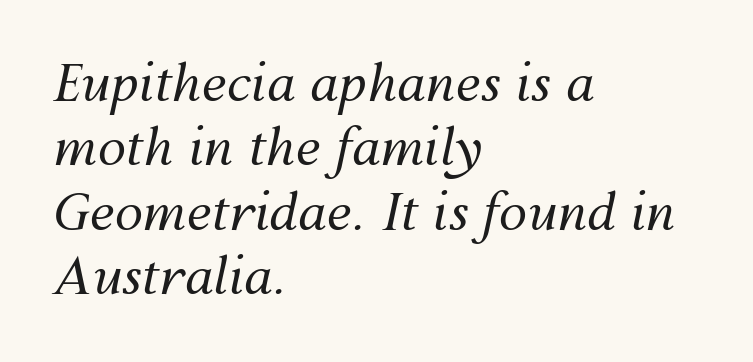
Q: Is the text bold? A: No.
Q: Is the text italic (slanted)? A: Yes, it leans right by about 12 degrees.
Q: Is the text underlined? A: No.
Q: How is the paragraph aligned? A: Left-aligned.
Q: Is the spacing between letters normal or unusually wide? A: Normal.
Q: Is the spacing between lines tight, normal or loose? A: Normal.
Q: Width (condensed, normal, or wide)? A: Normal.
Q: Stroke contrast? A: Medium.
Q: x-height? A: Medium.
Q: Monospaced? A: No.
